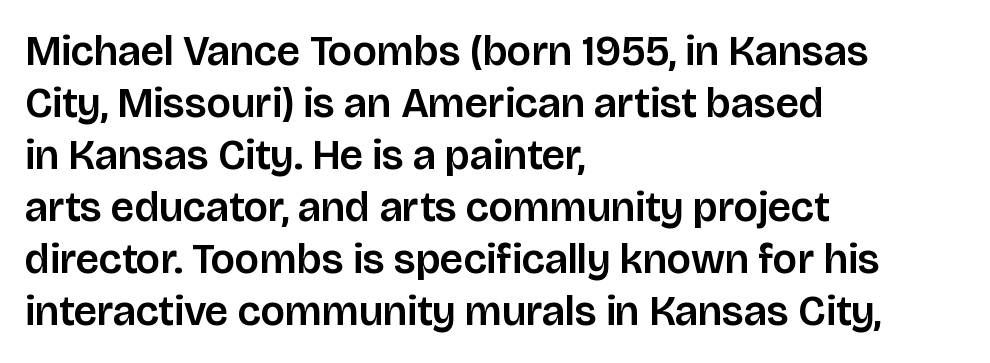
{"serif": "no", "italic": "no", "width": "normal", "stroke_contrast": "low", "x_height": "large", "monospaced": "no", "underline": "no", "align": "left", "line_spacing_ratio": 1.24, "letter_spacing": "normal", "letter_spacing_em": 0.0, "glyph_px": 42}
